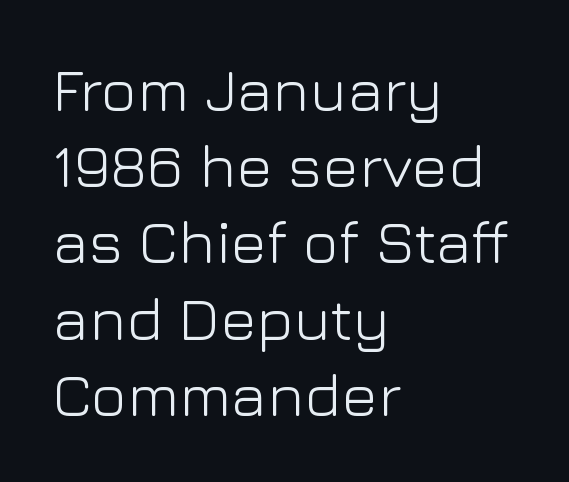
The image shows 61 px light sans-serif type, upright; set left-aligned, normal line spacing (1.25x), normal letter spacing, not underlined; low stroke contrast and a medium x-height.
